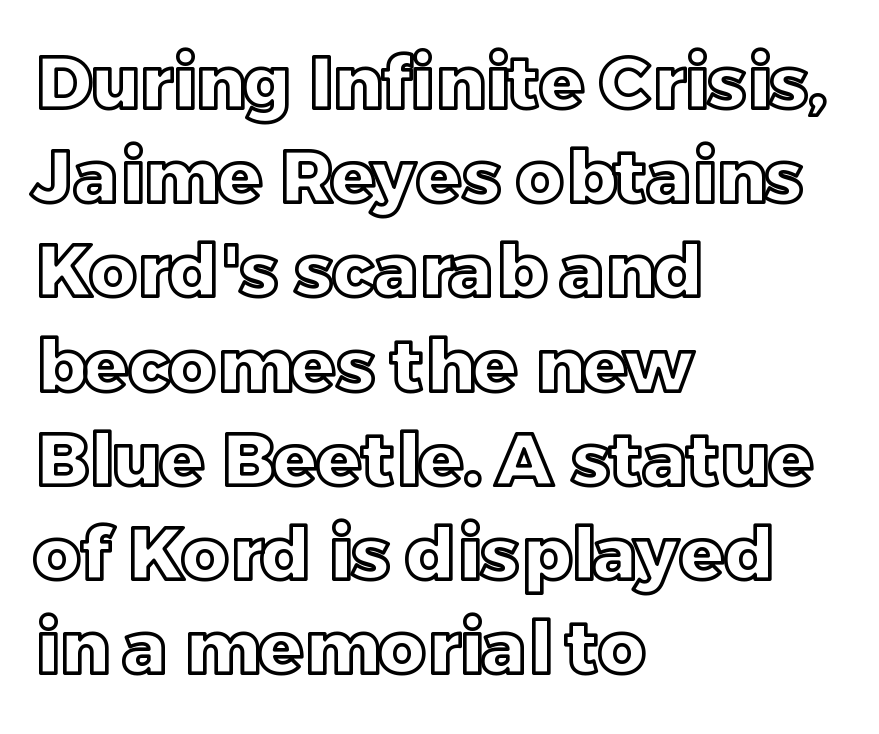
{"italic": "no", "width": "normal", "x_height": "large", "monospaced": "no", "underline": "no", "align": "left", "line_spacing": "normal", "line_spacing_ratio": 1.29, "letter_spacing": "normal", "letter_spacing_em": 0.0, "glyph_px": 73}
